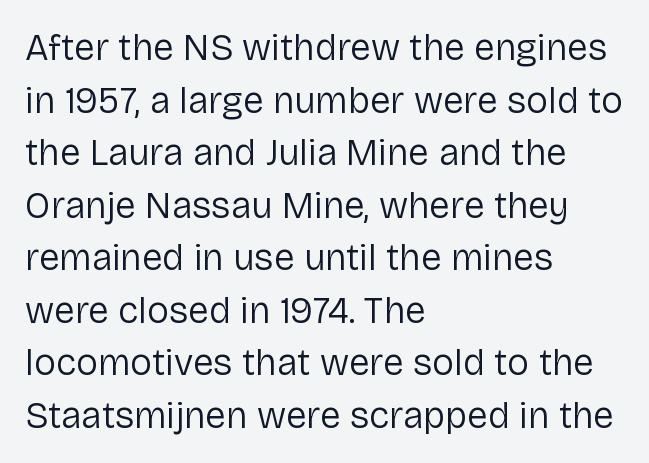
Q: Is the text bold? A: No.
Q: Is the text italic (slanted)? A: No, it is upright.
Q: Is the typeface a serif or a sans-serif typeface? A: Sans-serif.
Q: Is the text underlined? A: No.
Q: How is the paragraph aligned? A: Left-aligned.
Q: Is the spacing between letters normal or unusually wide? A: Normal.
Q: Is the spacing between lines tight, normal or loose? A: Normal.
Q: Width (condensed, normal, or wide)? A: Normal.
Q: Stroke contrast? A: Low.
Q: x-height? A: Medium.
Q: Monospaced? A: No.
